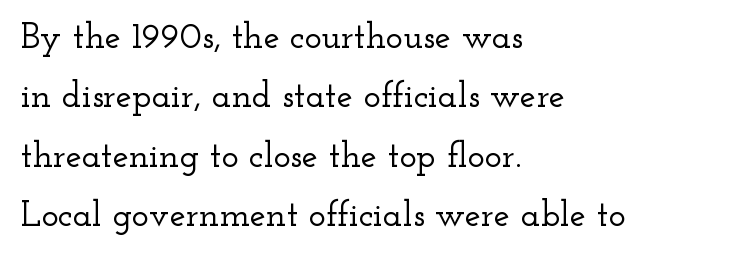
Q: Is the text italic (slanted)? A: No, it is upright.
Q: Is the typeface a serif or a sans-serif typeface? A: Serif.
Q: Is the text underlined? A: No.
Q: How is the paragraph aligned? A: Left-aligned.
Q: Is the spacing between letters normal or unusually wide? A: Normal.
Q: Is the spacing between lines tight, normal or loose? A: Normal.
Q: Width (condensed, normal, or wide)? A: Wide.
Q: Stroke contrast? A: Low.
Q: x-height? A: Small.
Q: Monospaced? A: No.
